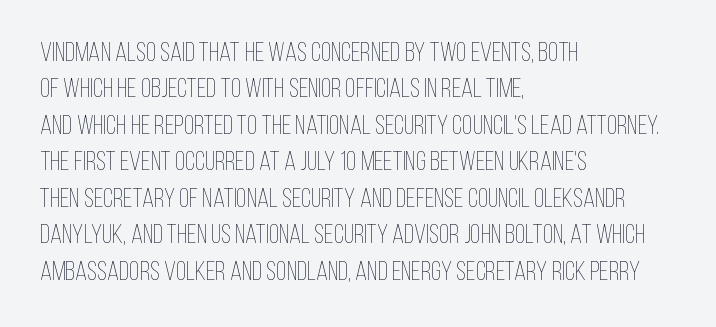
{"italic": "no", "bold": "no", "underline": "no", "align": "left", "line_spacing": "normal", "line_spacing_ratio": 1.35, "letter_spacing": "normal", "letter_spacing_em": 0.0, "glyph_px": 27}
